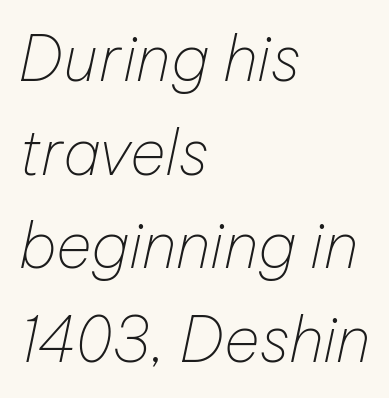
The image shows 62 px thin type, italic (leaning right); set left-aligned, normal line spacing (1.51x), normal letter spacing, not underlined; low stroke contrast and a medium x-height.
